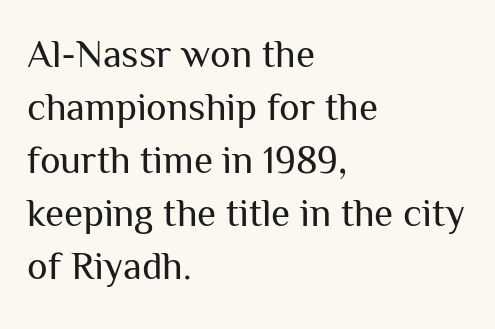
Where is the straight margin? On the left. Note the varied advance widths — an 'i' is clearly narrower than an 'm'. The passage shown has conventional tracking throughout. This is sans-serif lettering, the kind often seen on screens and signage.
